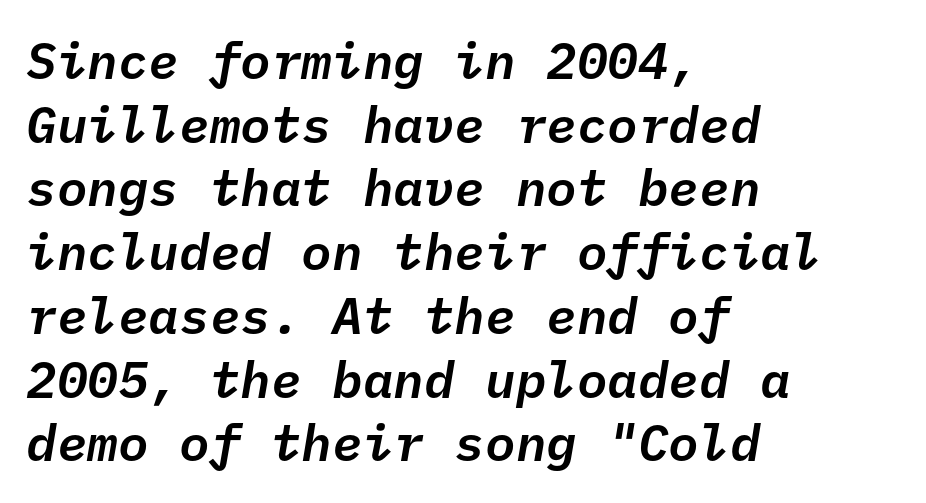
Fixed-width glyphs throughout — classic coding-font behaviour. Only glyphs here, with clear space below each row. You can tell it's italic because the verticals aren't actually vertical. Compared with a centered layout, this one pins lines to the left instead. Spacing between characters is what you'd get straight out of the box.
